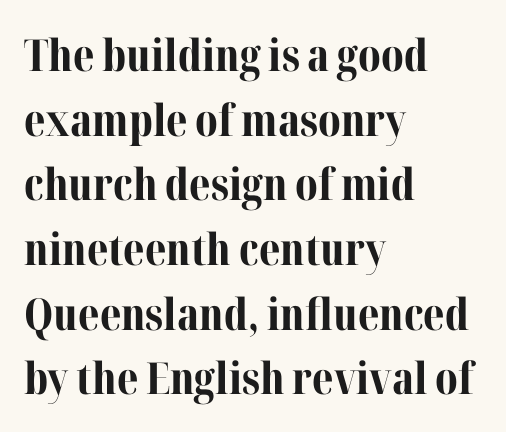
Looks like regular typesetting: each glyph gets only the width it needs. Visually the block forms a straight wall on the left and a jagged coastline on the right. Small tapered or slab feet sit at the stroke ends, so this counts as serif. Upright lettering throughout. The space beneath each line is pristine and unruled.
